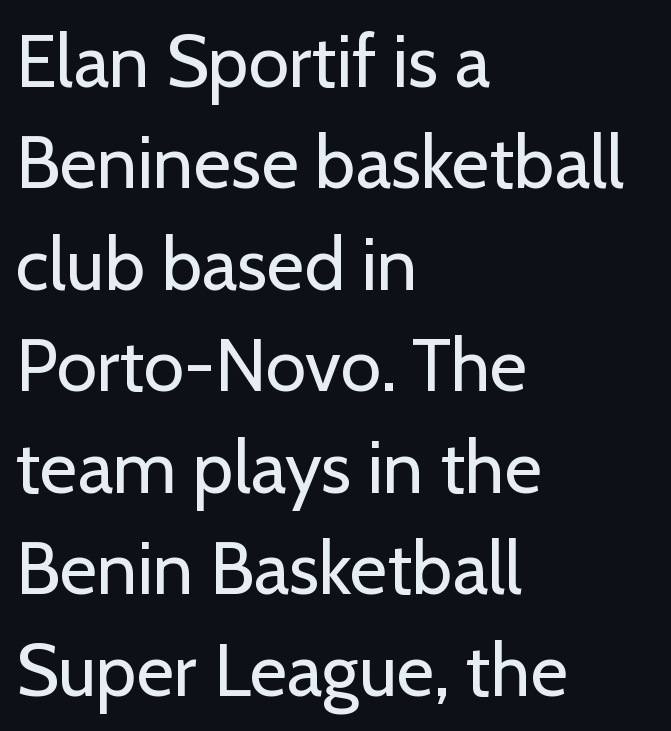
{"serif": "no", "italic": "no", "bold": "no", "weight": "regular", "width": "normal", "stroke_contrast": "low", "x_height": "medium", "monospaced": "no", "underline": "no", "align": "left", "line_spacing": "normal", "line_spacing_ratio": 1.39, "letter_spacing": "normal", "letter_spacing_em": 0.0, "glyph_px": 73}
